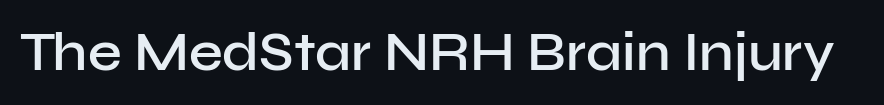
{"serif": "no", "italic": "no", "bold": "semi", "weight": "semibold", "width": "normal", "stroke_contrast": "low", "x_height": "medium", "monospaced": "no", "underline": "no", "letter_spacing": "normal", "letter_spacing_em": 0.0, "glyph_px": 54}
